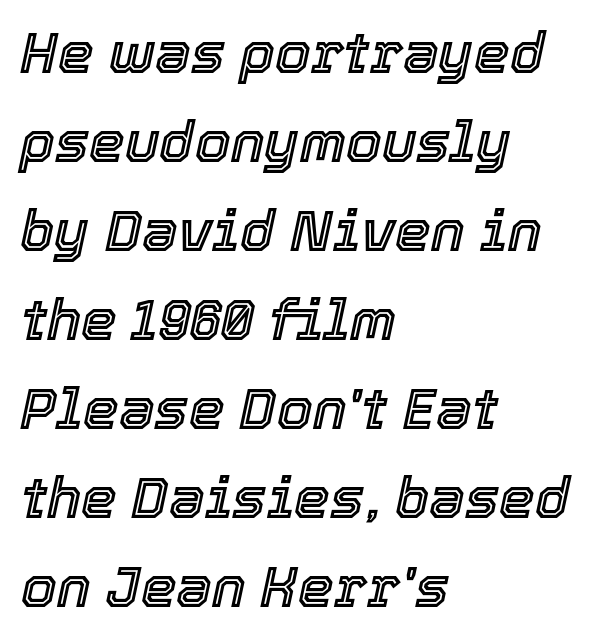
The image shows 57 px text type, italic (leaning right); set left-aligned, normal line spacing (1.56x), normal letter spacing, not underlined; a medium x-height.
